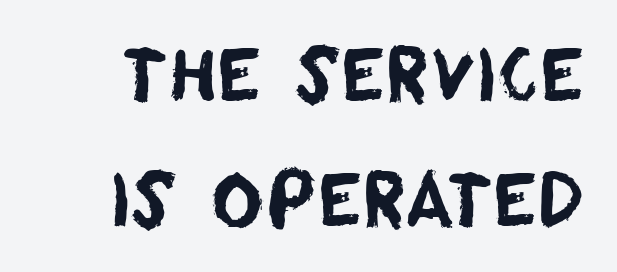
{"serif": "no", "width": "normal", "stroke_contrast": "low", "x_height": "large", "monospaced": "no", "underline": "no", "line_spacing_ratio": 1.73, "letter_spacing": "normal", "letter_spacing_em": 0.0, "glyph_px": 72}
